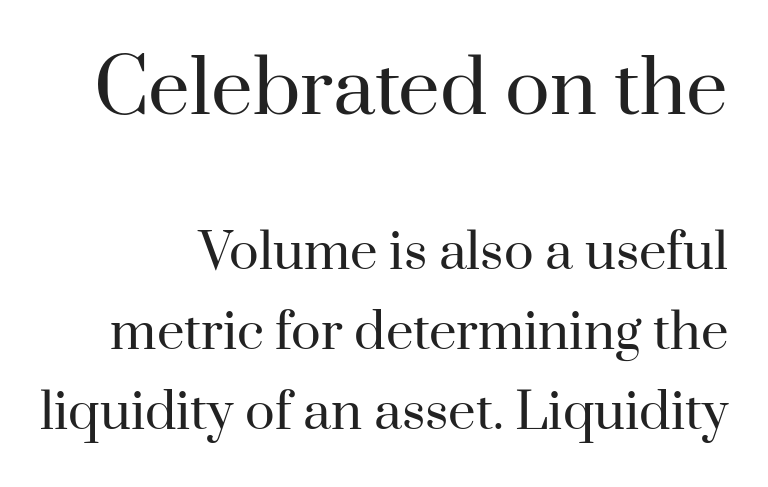
The image shows 74 px regular-weight serif type, upright; set right-aligned, normal line spacing (1.63x), normal letter spacing, not underlined; the first (top) block is 1.51x larger; high stroke contrast and a small x-height.
